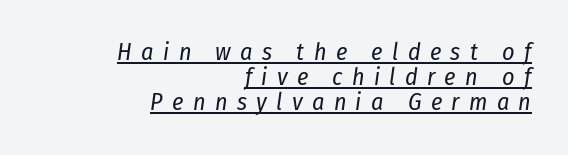
The image shows 24 px text type, italic (leaning right); set right-aligned, tight line spacing (1.05x), unusually wide letter spacing (+0.39 em), underlined.
